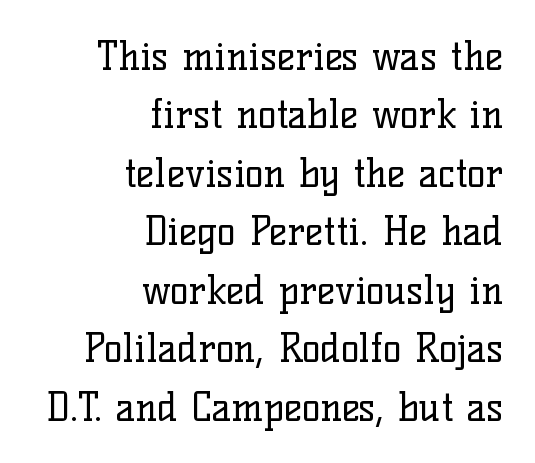
The image shows 39 px regular-weight serif type, upright; set right-aligned, normal line spacing (1.5x), normal letter spacing, not underlined; low stroke contrast and a medium x-height.
